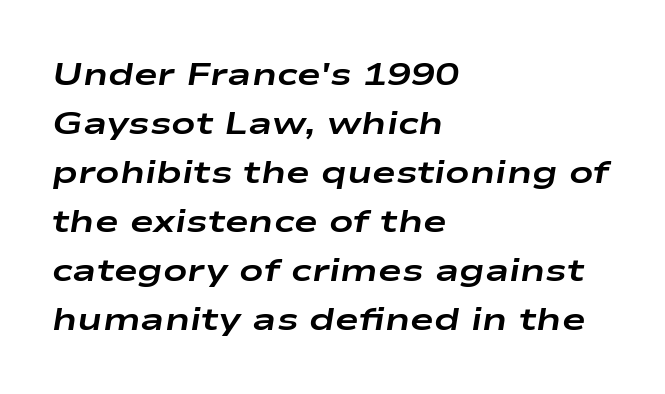
Q: Is the text bold? A: Yes.
Q: Is the text italic (slanted)? A: Yes, it leans right by about 9 degrees.
Q: Is the text underlined? A: No.
Q: How is the paragraph aligned? A: Left-aligned.
Q: Is the spacing between letters normal or unusually wide? A: Normal.
Q: Is the spacing between lines tight, normal or loose? A: Normal.
Q: Width (condensed, normal, or wide)? A: Wide.
Q: Stroke contrast? A: Low.
Q: x-height? A: Medium.
Q: Monospaced? A: No.
